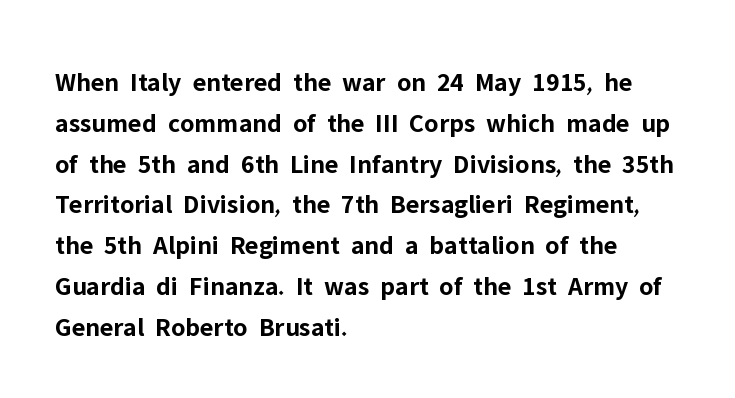
Q: Is the text bold? A: Yes.
Q: Is the text italic (slanted)? A: No, it is upright.
Q: Is the text underlined? A: No.
Q: How is the paragraph aligned? A: Left-aligned.
Q: Is the spacing between letters normal or unusually wide? A: Normal.
Q: Is the spacing between lines tight, normal or loose? A: Normal.
